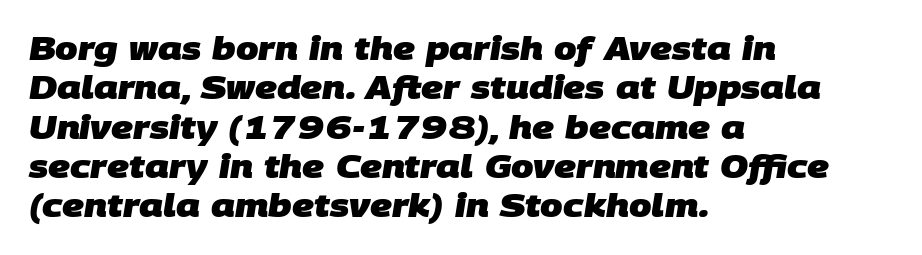
Emphasis by weight is at full strength: bold. The glyphs are unaccompanied by any horizontal stroke below them. Line beginnings align vertically; line endings do not. Honestly, the letter spacing is just normal — you wouldn't notice it. Letterform terminals end flat and unadorned throughout the passage.
